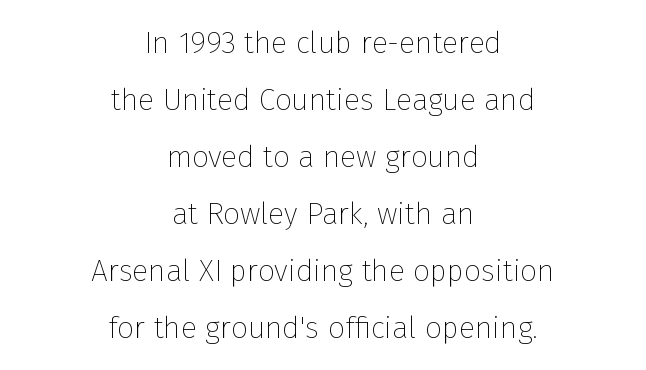
Q: Is the text bold? A: No.
Q: Is the text italic (slanted)? A: No, it is upright.
Q: Is the typeface a serif or a sans-serif typeface? A: Sans-serif.
Q: Is the text underlined? A: No.
Q: How is the paragraph aligned? A: Centered.
Q: Is the spacing between letters normal or unusually wide? A: Normal.
Q: Is the spacing between lines tight, normal or loose? A: Loose.
Q: Width (condensed, normal, or wide)? A: Normal.
Q: Stroke contrast? A: Low.
Q: x-height? A: Medium.
Q: Monospaced? A: No.
